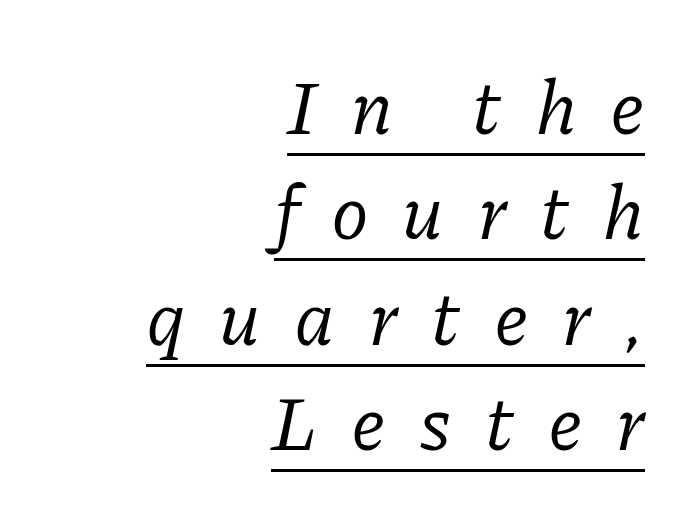
The image shows 77 px regular-weight serif type, italic (leaning right); set right-aligned, normal line spacing (1.37x), unusually wide letter spacing (+0.45 em), underlined; low stroke contrast and a medium x-height.
